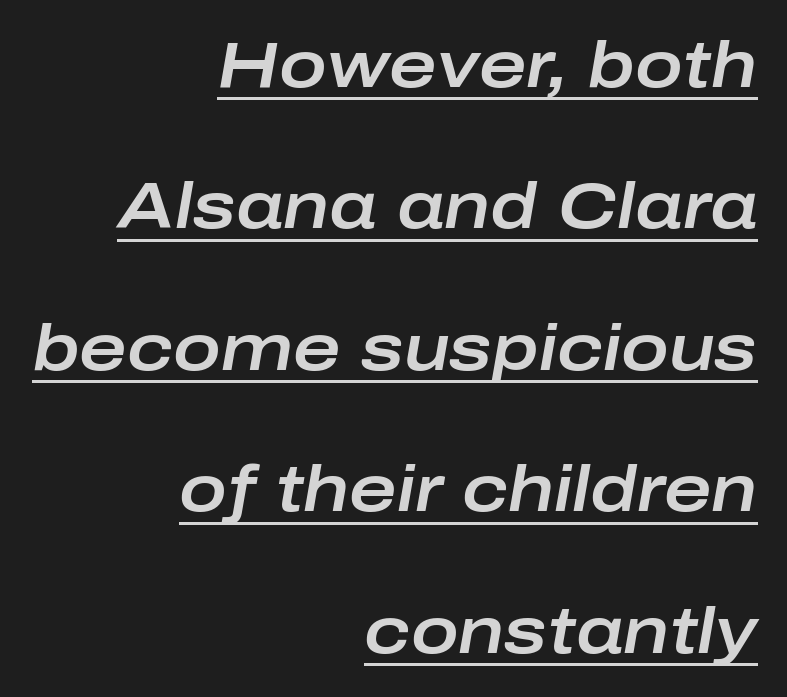
These lines stack with their right ends in a neat column. There's an unmistakable incline to the writing here. A great deal of white space separates one row of letters from the next. Looks like regular typesetting: each glyph gets only the width it needs.
